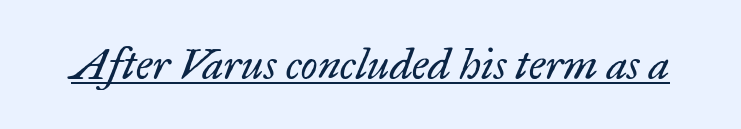
{"serif": "yes", "italic": "yes", "lean": "right", "slant_degrees": 17, "bold": "no", "weight": "regular", "width": "normal", "stroke_contrast": "low", "x_height": "small", "monospaced": "no", "underline": "yes", "letter_spacing": "normal", "letter_spacing_em": 0.0, "glyph_px": 43}
